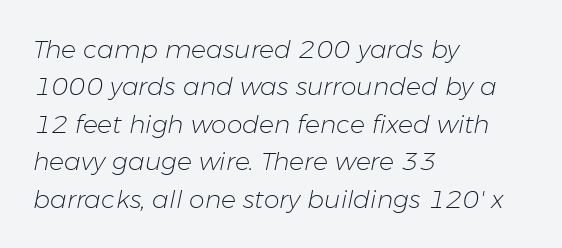
Q: Is the text bold? A: No.
Q: Is the text italic (slanted)? A: Yes, it leans right by about 11 degrees.
Q: Is the text underlined? A: No.
Q: How is the paragraph aligned? A: Left-aligned.
Q: Is the spacing between letters normal or unusually wide? A: Normal.
Q: Is the spacing between lines tight, normal or loose? A: Normal.
